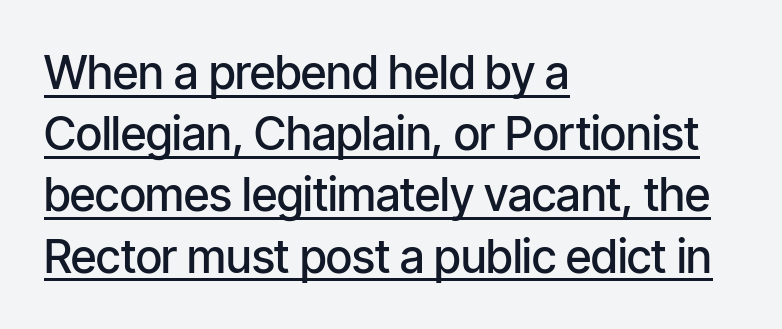
Q: Is the text bold? A: Semi-bold.
Q: Is the text italic (slanted)? A: No, it is upright.
Q: Is the typeface a serif or a sans-serif typeface? A: Sans-serif.
Q: Is the text underlined? A: Yes.
Q: How is the paragraph aligned? A: Left-aligned.
Q: Is the spacing between letters normal or unusually wide? A: Normal.
Q: Is the spacing between lines tight, normal or loose? A: Normal.
Q: Width (condensed, normal, or wide)? A: Condensed.
Q: Stroke contrast? A: Low.
Q: x-height? A: Medium.
Q: Monospaced? A: No.
